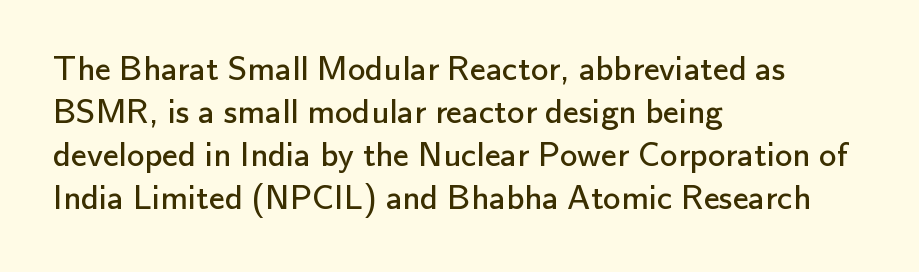
The text was rendered using a sans face with plain stroke endings. Ordinary non-slanted type is in use. Note the varied advance widths — an 'i' is clearly narrower than an 'm'. No extra tracking has been applied to these lines.
